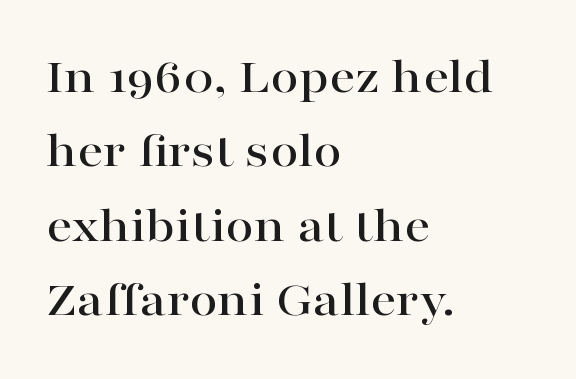
Whoever set this chose a conventional vertical rhythm. The letters advance in unequal steps, a hallmark of proportional type. Between one letter and the next there's only the usual sliver of space. The lettering holds an erect, upright posture throughout. Glance below the letters and you will spot only blank space. A typesetter would label this face a serif.
